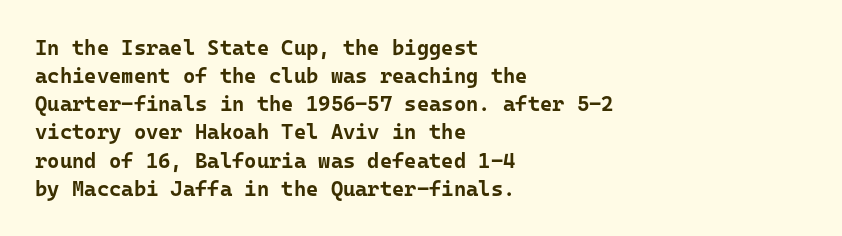
The image shows 21 px bold type, upright; set left-aligned, normal line spacing (1.34x), normal letter spacing, not underlined.
